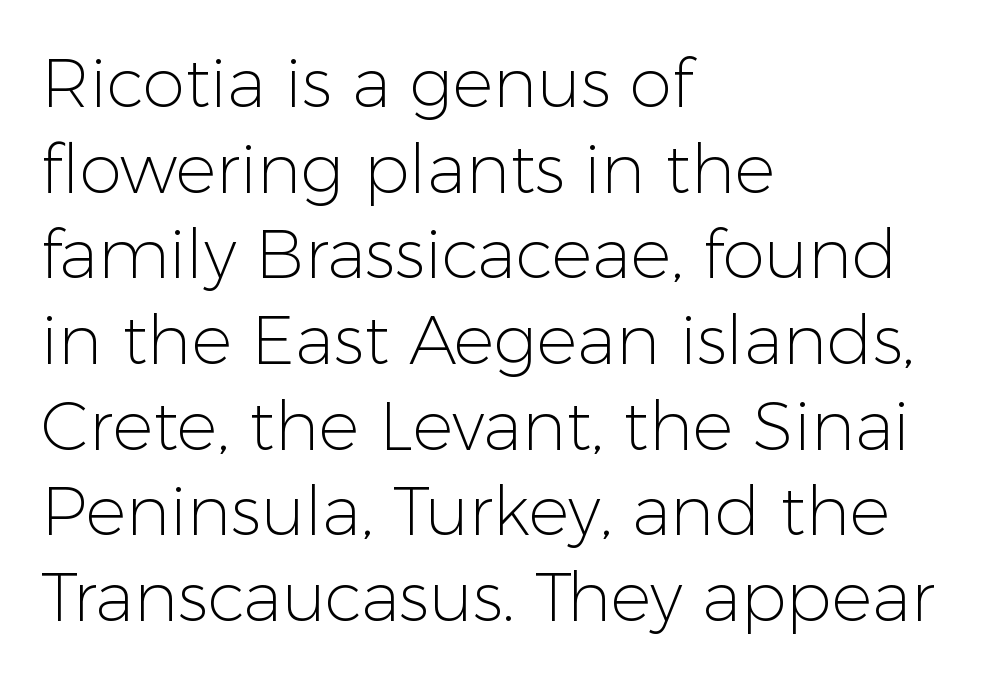
Q: Is the text bold? A: No.
Q: Is the text italic (slanted)? A: No, it is upright.
Q: Is the typeface a serif or a sans-serif typeface? A: Sans-serif.
Q: Is the text underlined? A: No.
Q: How is the paragraph aligned? A: Left-aligned.
Q: Is the spacing between letters normal or unusually wide? A: Normal.
Q: Is the spacing between lines tight, normal or loose? A: Normal.
Q: Width (condensed, normal, or wide)? A: Normal.
Q: Stroke contrast? A: Low.
Q: x-height? A: Medium.
Q: Monospaced? A: No.
